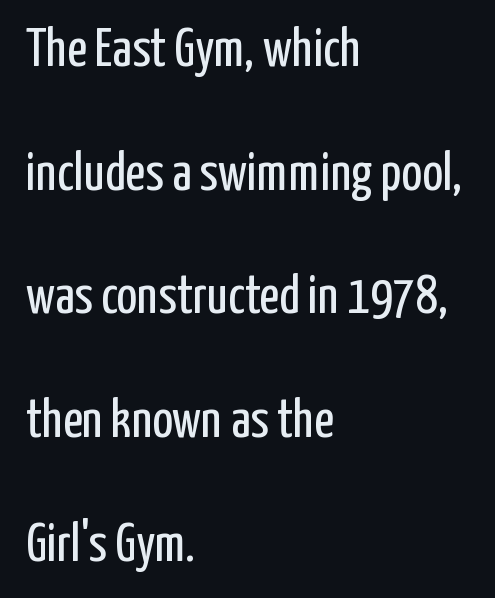
{"serif": "no", "italic": "no", "bold": "no", "weight": "regular", "width": "condensed", "stroke_contrast": "low", "x_height": "medium", "monospaced": "no", "underline": "no", "align": "left", "line_spacing": "loose", "line_spacing_ratio": 2.29, "letter_spacing": "normal", "letter_spacing_em": 0.0, "glyph_px": 54}
